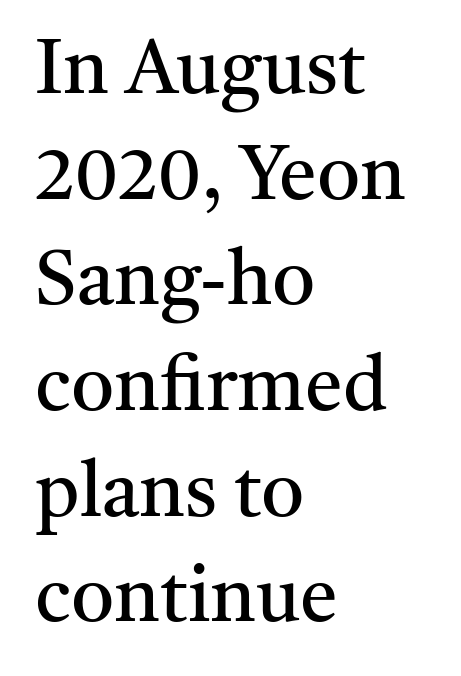
The image shows 76 px regular-weight serif type, upright; set left-aligned, normal line spacing (1.39x), normal letter spacing, not underlined; medium stroke contrast and a medium x-height.
